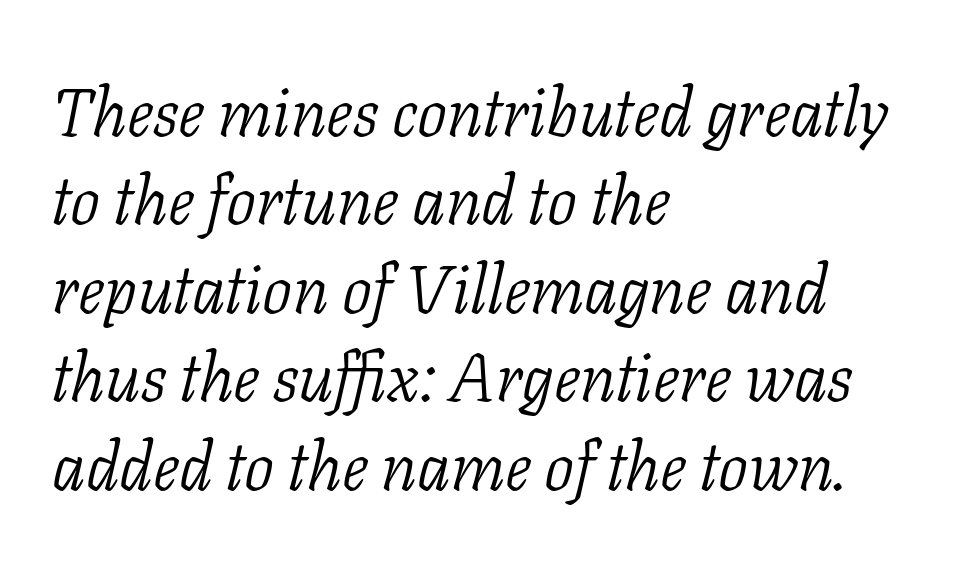
Q: Is the text bold? A: No.
Q: Is the text italic (slanted)? A: Yes, it leans right by about 11 degrees.
Q: Is the typeface a serif or a sans-serif typeface? A: Serif.
Q: Is the text underlined? A: No.
Q: How is the paragraph aligned? A: Left-aligned.
Q: Is the spacing between letters normal or unusually wide? A: Normal.
Q: Is the spacing between lines tight, normal or loose? A: Normal.
Q: Width (condensed, normal, or wide)? A: Normal.
Q: Stroke contrast? A: Low.
Q: x-height? A: Medium.
Q: Monospaced? A: No.
